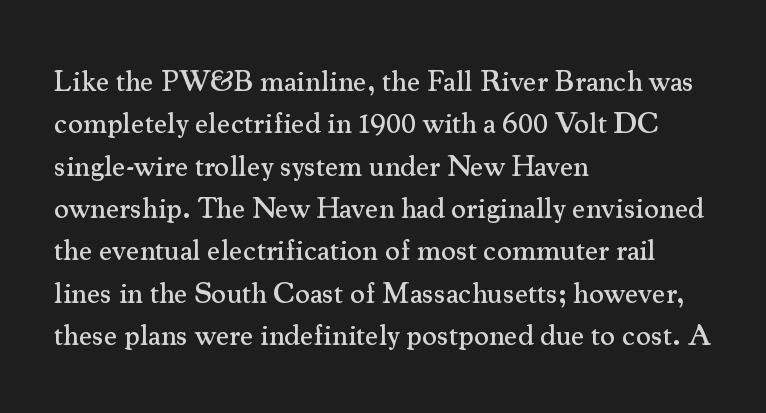
{"serif": "yes", "italic": "no", "width": "normal", "stroke_contrast": "medium", "x_height": "small", "monospaced": "no", "underline": "no", "align": "left", "line_spacing": "normal", "line_spacing_ratio": 1.46, "letter_spacing": "normal", "letter_spacing_em": 0.0, "glyph_px": 29}
